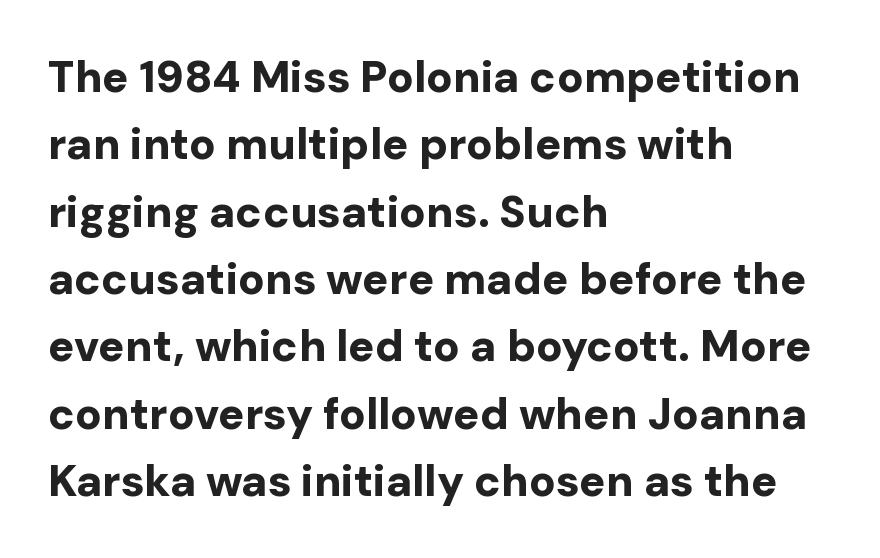
The image shows 44 px bold sans-serif type, upright; set left-aligned, normal line spacing (1.53x), normal letter spacing, not underlined; low stroke contrast and a medium x-height.
